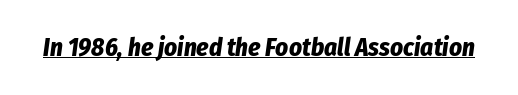
The image shows 25 px bold type, italic (leaning right); set normal letter spacing, underlined.
